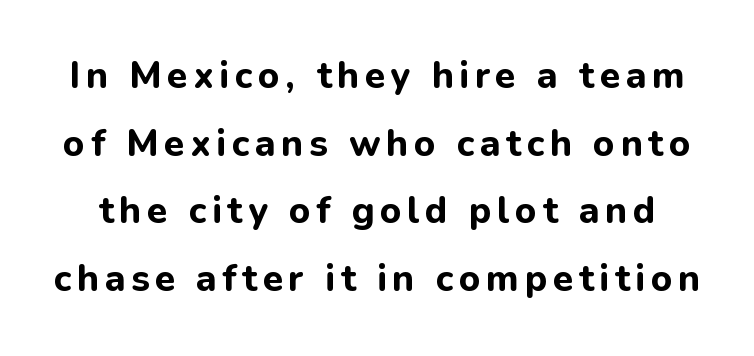
Q: Is the text bold? A: Yes.
Q: Is the text italic (slanted)? A: No, it is upright.
Q: Is the typeface a serif or a sans-serif typeface? A: Sans-serif.
Q: Is the text underlined? A: No.
Q: Width (condensed, normal, or wide)? A: Normal.
Q: Stroke contrast? A: Low.
Q: x-height? A: Medium.
Q: Monospaced? A: No.
